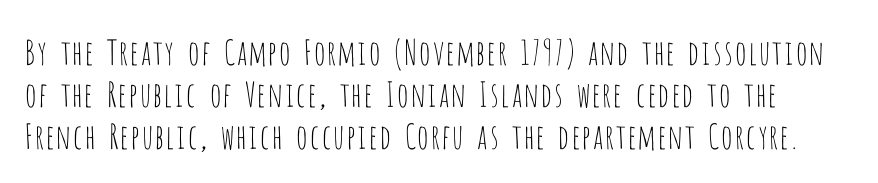
{"serif": "no", "italic": "no", "bold": "no", "weight": "thin", "width": "condensed", "stroke_contrast": "low", "x_height": "large", "monospaced": "no", "underline": "no", "line_spacing_ratio": 1.23, "letter_spacing": "normal", "letter_spacing_em": 0.0, "glyph_px": 34}
